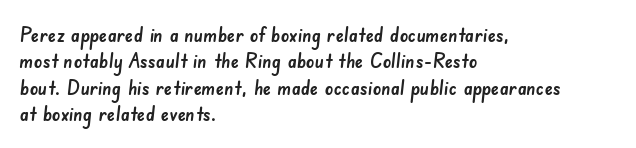
Q: Is the text underlined? A: No.
Q: How is the paragraph aligned? A: Left-aligned.
Q: Is the spacing between letters normal or unusually wide? A: Normal.
Q: Is the spacing between lines tight, normal or loose? A: Normal.
